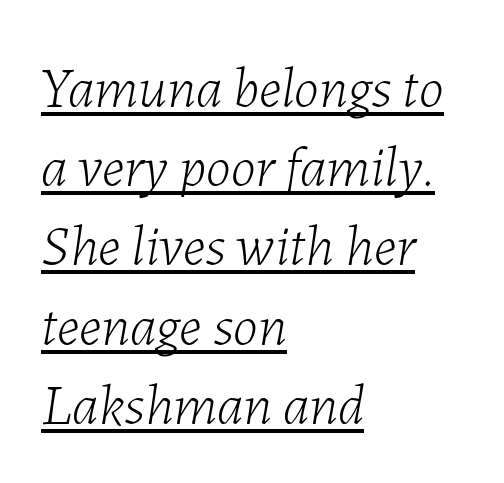
This sample has the flowing, uneven cadence of proportional lettering. Layout note: lines flush left. Summary of vertical rhythm: regular, with standard interline spacing. Caption: standard tracking, unaltered.
